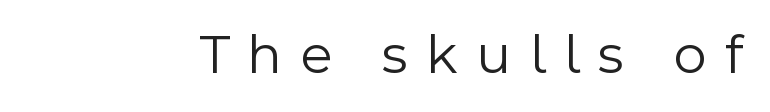
Only glyphs here, with clear space below each row. Grotesque or geometric, the face here clearly has no serifs. On a weight scale, this lands at 450 or below. The face used here is rendered with a markedly widened letterfit.
